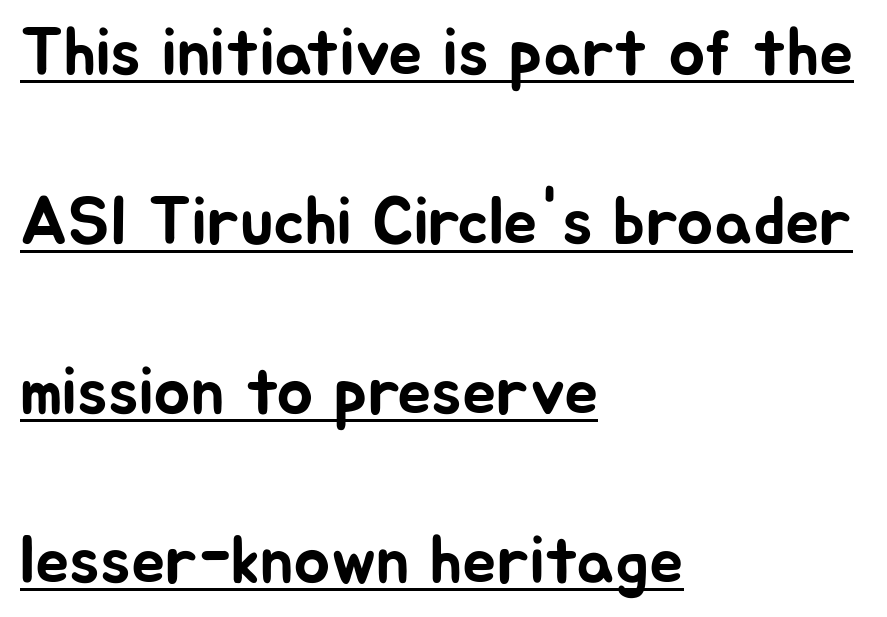
Somebody hit Ctrl+U on this one — the words are underlined. Default kerning and tracking; the words read as compact shapes. This block would shrink considerably if given ordinary leading; it's expanded now. The letters advance in unequal steps, a hallmark of proportional type. A classic flush-left, rag-right setting is used for this passage. Examine the stroke ends and you'll find no serifs.
